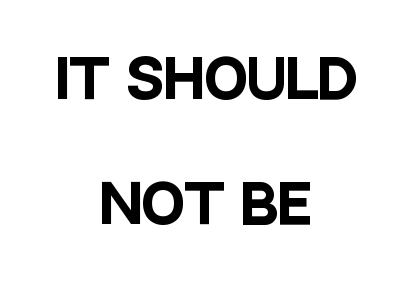
Classification — sans serif. Does the weight exceed regular? Yes, all the way to bold. The passage is arranged like a title page — every line centered. Reading down the column, the eye jumps a long way to each next line. Each letter keeps its own natural width here, so spacing adapts to shape. The passage shown is not underscored anywhere.
